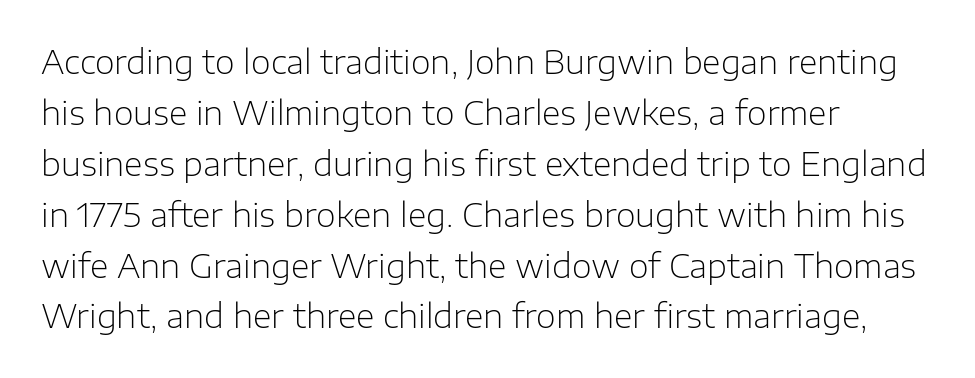
{"serif": "no", "italic": "no", "bold": "no", "weight": "light", "width": "normal", "stroke_contrast": "low", "x_height": "medium", "monospaced": "no", "underline": "no", "align": "left", "line_spacing": "normal", "line_spacing_ratio": 1.59, "letter_spacing": "normal", "letter_spacing_em": 0.0, "glyph_px": 32}
